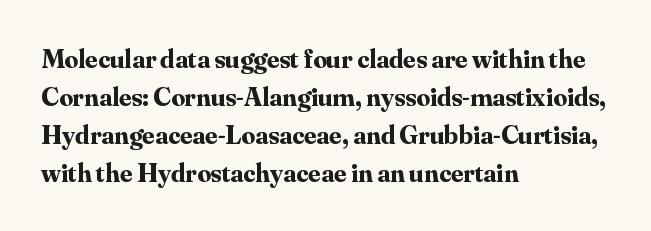
{"italic": "no", "bold": "yes", "underline": "no", "align": "left", "line_spacing": "normal", "line_spacing_ratio": 1.41, "letter_spacing": "normal", "letter_spacing_em": 0.0, "glyph_px": 27}
